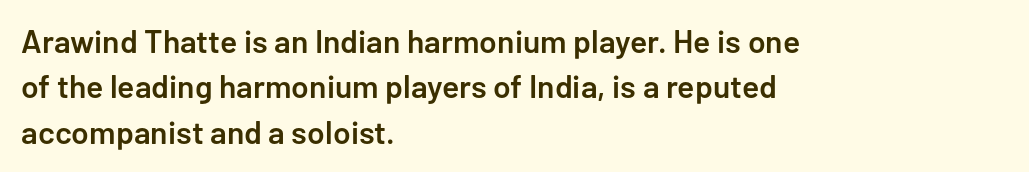
Q: Is the text bold? A: Semi-bold.
Q: Is the text italic (slanted)? A: No, it is upright.
Q: Is the typeface a serif or a sans-serif typeface? A: Sans-serif.
Q: Is the text underlined? A: No.
Q: How is the paragraph aligned? A: Left-aligned.
Q: Is the spacing between letters normal or unusually wide? A: Normal.
Q: Is the spacing between lines tight, normal or loose? A: Normal.
Q: Width (condensed, normal, or wide)? A: Normal.
Q: Stroke contrast? A: Low.
Q: x-height? A: Medium.
Q: Monospaced? A: No.
